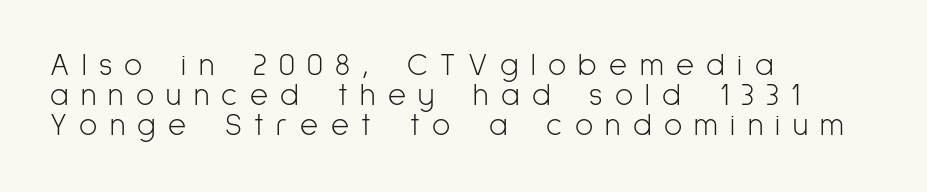
Line spacing here is tight. Is this a fixed-width face? No — the glyphs have proportional, varying widths. Regarding serifs, this sample does without them. Underlining? Definitely not there. These lines are set flush left with a ragged right edge. A light-to-regular cut is what we see here.
